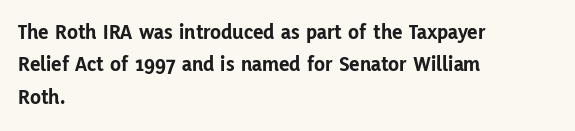
This block has exactly the height ordinary leading produces. A roman cut, with each character standing at attention. Typesetter's note: full bold, strokes at maximum text heaviness. The rendering anchors every line to the left-hand side.
